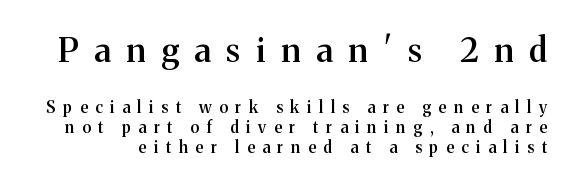
{"serif": "yes", "italic": "no", "bold": "semi", "weight": "semibold", "width": "normal", "stroke_contrast": "medium", "x_height": "medium", "monospaced": "no", "underline": "no", "line_spacing": "normal", "line_spacing_ratio": 1.25, "letter_spacing": "wide", "letter_spacing_em": 0.48, "larger_block": "first", "size_ratio": 2.06, "glyph_px": 33}
